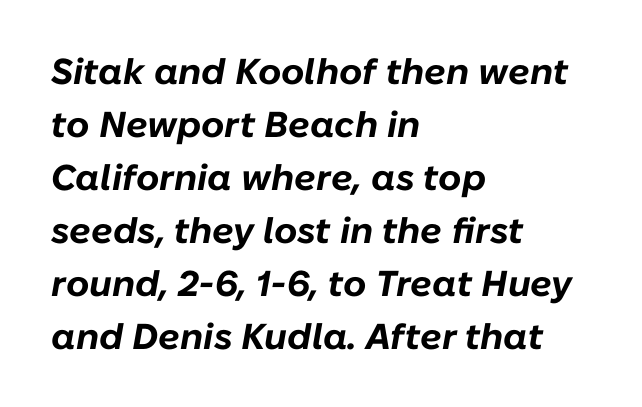
{"italic": "yes", "lean": "right", "slant_degrees": 10, "bold": "yes", "weight": "bold", "width": "normal", "stroke_contrast": "low", "x_height": "medium", "monospaced": "no", "underline": "no", "align": "left", "line_spacing": "normal", "line_spacing_ratio": 1.47, "letter_spacing": "normal", "letter_spacing_em": 0.0, "glyph_px": 36}
